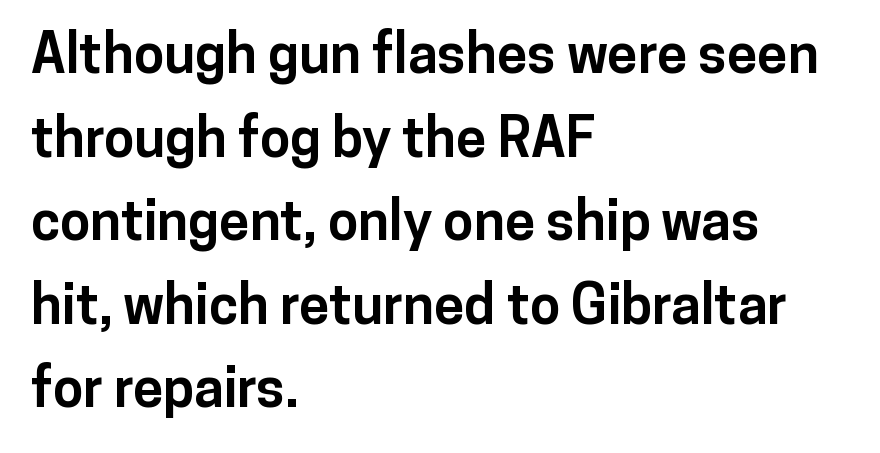
{"serif": "no", "italic": "no", "bold": "yes", "weight": "bold", "width": "normal", "stroke_contrast": "low", "x_height": "medium", "monospaced": "no", "underline": "no", "align": "left", "line_spacing": "normal", "line_spacing_ratio": 1.52, "letter_spacing": "normal", "letter_spacing_em": 0.0, "glyph_px": 55}
